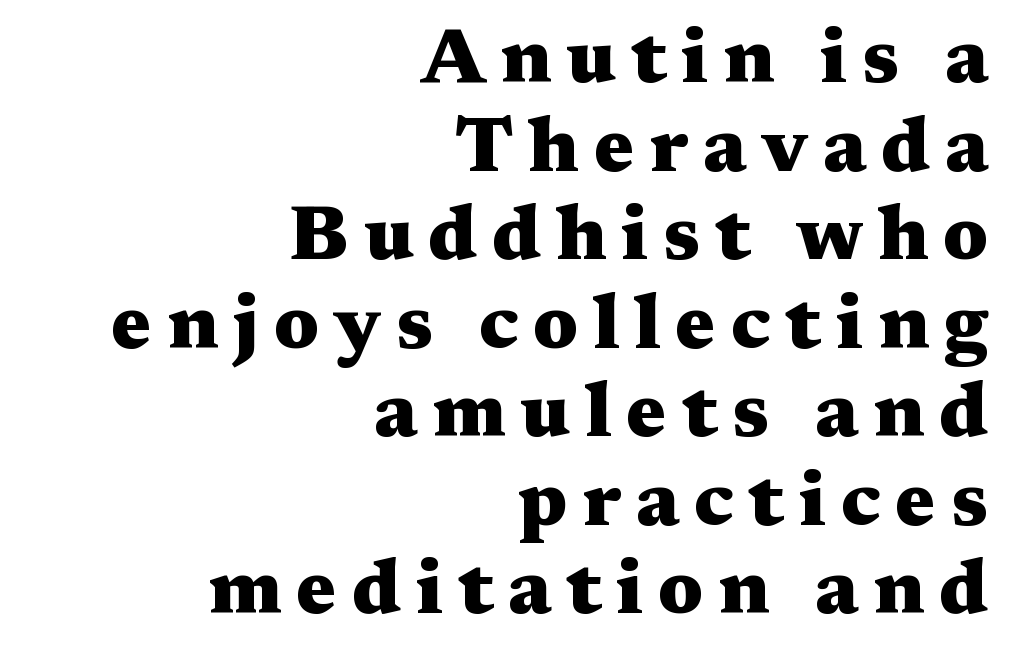
Nope, not italic — everything's standing straight. You'd pick this weight for a headline — it's a proper bold. The glyphs are unaccompanied by any horizontal stroke below them. The lines are quadded right. The designer went with a serif here, giving each stem small feet. The face used here is proportionally spaced, like ordinary book or web type.
